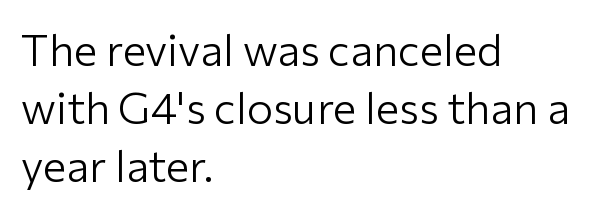
Proportional: the letters do not fall into vertical columns. The leading is moderate, giving the passage an even texture. Is the stroke heavy? The answer is a plain regular-or-lighter. The type is set solid horizontally, with unmodified tracking. Type without underlining.
